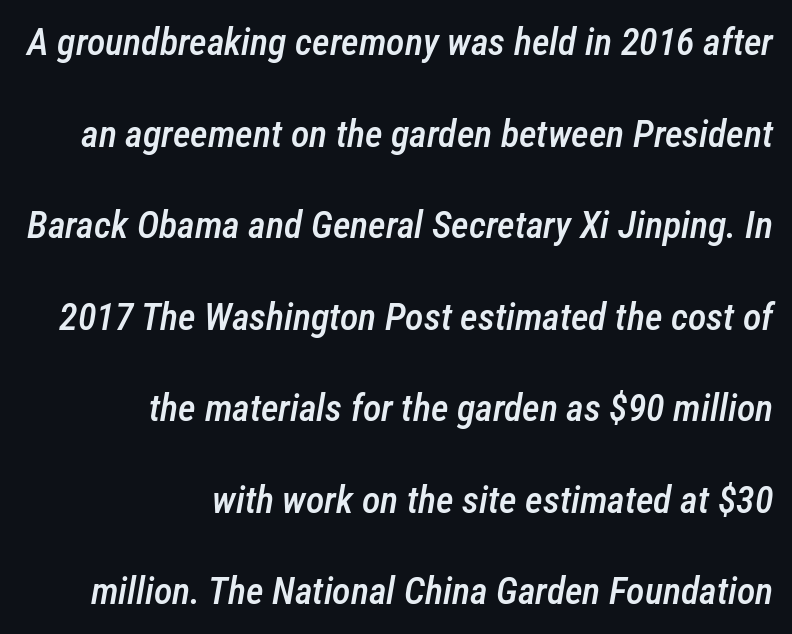
Q: Is the text bold? A: Semi-bold.
Q: Is the text italic (slanted)? A: Yes, it leans right by about 12 degrees.
Q: Is the text underlined? A: No.
Q: How is the paragraph aligned? A: Right-aligned.
Q: Is the spacing between letters normal or unusually wide? A: Normal.
Q: Is the spacing between lines tight, normal or loose? A: Loose.
Q: Width (condensed, normal, or wide)? A: Condensed.
Q: Stroke contrast? A: Low.
Q: x-height? A: Medium.
Q: Monospaced? A: No.
